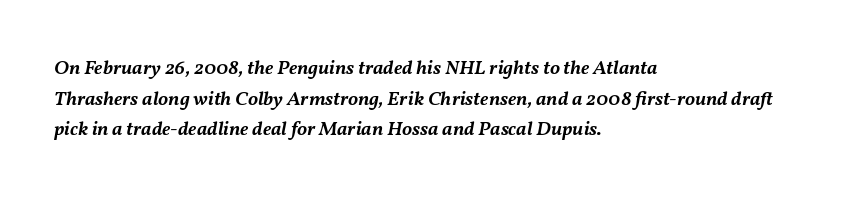
The lettering tilts uniformly, giving the passage an italic look. Compared with a centered layout, this one pins lines to the left instead. Summary of weight: moderately heavy, a semibold. Underline: absent. Glyph-to-glyph distance matches everyday printed text.
